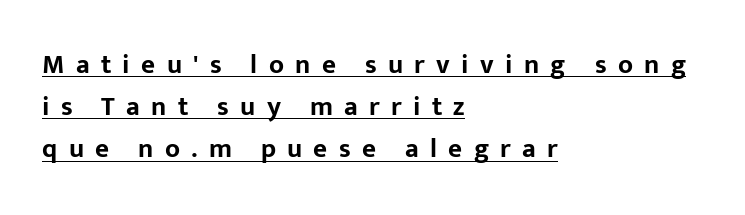
Regular leading. Heavy-handed strokes throughout: this text is bold. Characters remain perfectly vertical along every line. This rendering widens character spacing well past its baseline value. The glyphs are accompanied by a horizontal stroke just below them. Which margin do the lines hug? The left one — the right edge is uneven.
